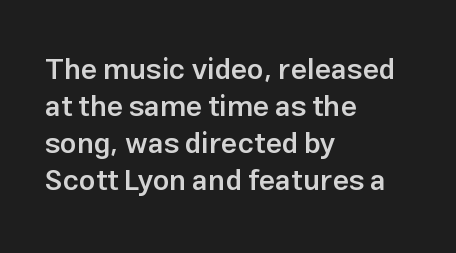
Q: Is the text bold? A: Semi-bold.
Q: Is the text italic (slanted)? A: No, it is upright.
Q: Is the typeface a serif or a sans-serif typeface? A: Sans-serif.
Q: Is the text underlined? A: No.
Q: How is the paragraph aligned? A: Left-aligned.
Q: Is the spacing between letters normal or unusually wide? A: Normal.
Q: Is the spacing between lines tight, normal or loose? A: Normal.
Q: Width (condensed, normal, or wide)? A: Normal.
Q: Stroke contrast? A: Low.
Q: x-height? A: Medium.
Q: Monospaced? A: No.
